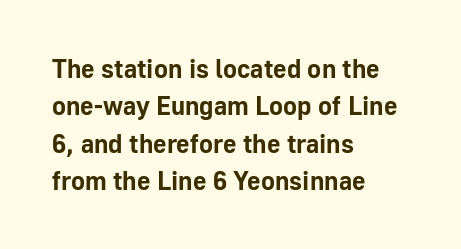
The image shows 26 px bold type, upright; set left-aligned, normal line spacing (1.44x), normal letter spacing, not underlined.
